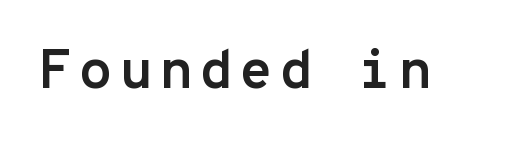
The image shows 55 px semibold sans-serif type, upright, monospaced; set not underlined; low stroke contrast and a medium x-height.
